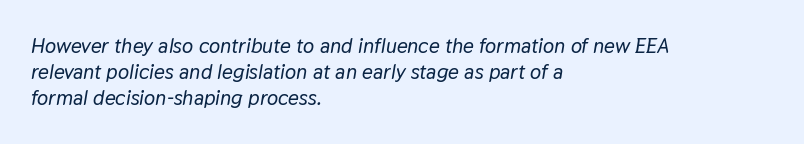
The image shows 21 px text type, italic (leaning right); set left-aligned, line spacing 1.24x, normal letter spacing, not underlined.
